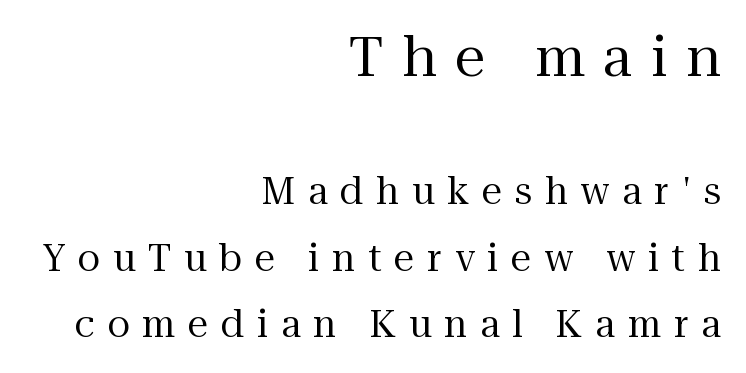
{"serif": "yes", "italic": "no", "bold": "no", "weight": "regular", "width": "normal", "stroke_contrast": "medium", "x_height": "medium", "monospaced": "no", "underline": "no", "align": "right", "line_spacing_ratio": 1.81, "letter_spacing": "wide", "letter_spacing_em": 0.34, "larger_block": "first", "size_ratio": 1.49, "glyph_px": 55}
